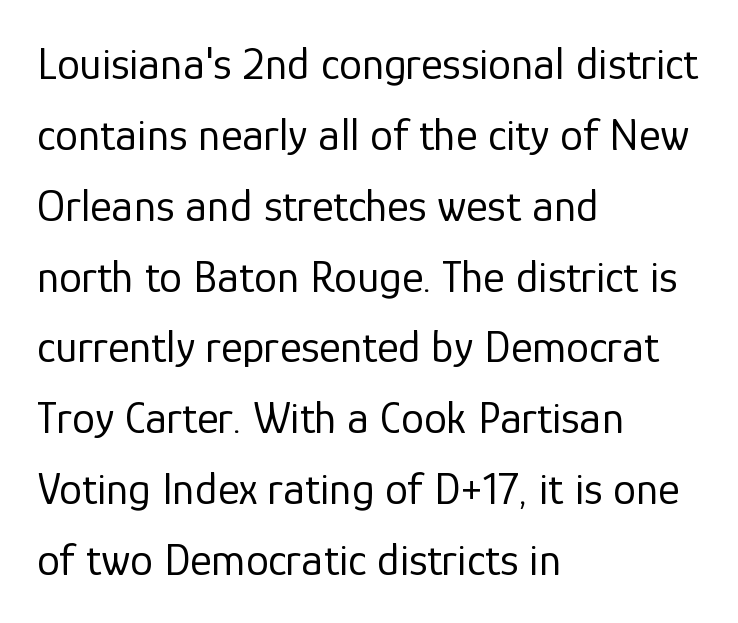
{"serif": "no", "italic": "no", "bold": "no", "weight": "regular", "width": "normal", "stroke_contrast": "low", "x_height": "medium", "monospaced": "no", "underline": "no", "align": "left", "line_spacing": "normal", "line_spacing_ratio": 1.54, "letter_spacing": "normal", "letter_spacing_em": 0.0, "glyph_px": 46}
